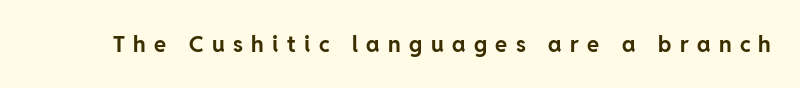
The image shows 22 px bold type, upright; set unusually wide letter spacing (+0.38 em), not underlined.
